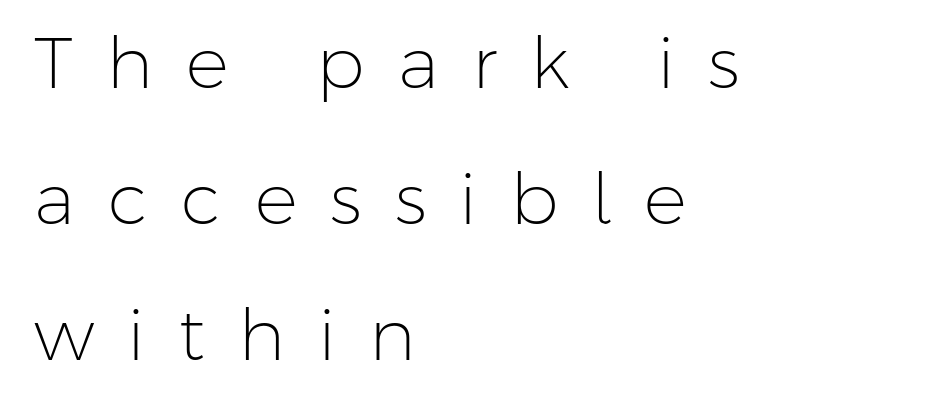
{"serif": "no", "italic": "no", "bold": "no", "weight": "light", "width": "normal", "stroke_contrast": "low", "x_height": "medium", "monospaced": "no", "underline": "no", "align": "left", "line_spacing_ratio": 1.89, "letter_spacing": "wide", "letter_spacing_em": 0.46, "glyph_px": 72}
